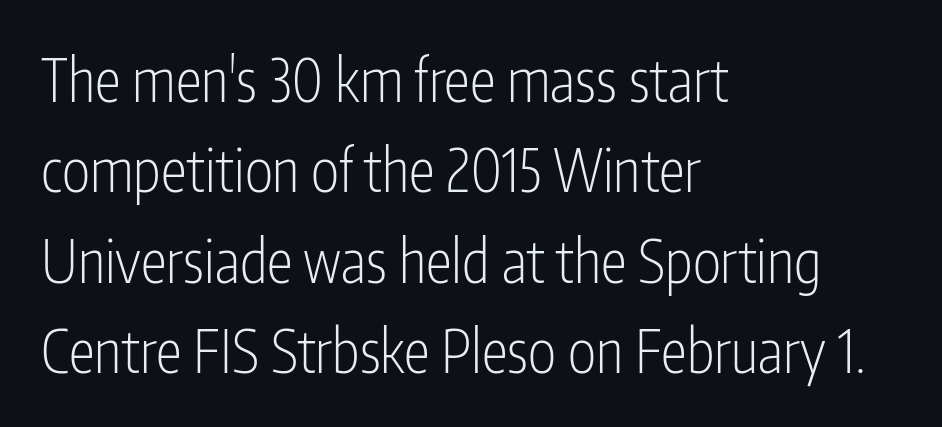
{"serif": "no", "italic": "no", "bold": "no", "weight": "light", "width": "condensed", "stroke_contrast": "low", "x_height": "medium", "monospaced": "no", "underline": "no", "align": "left", "line_spacing": "normal", "line_spacing_ratio": 1.53, "letter_spacing": "normal", "letter_spacing_em": 0.0, "glyph_px": 59}
